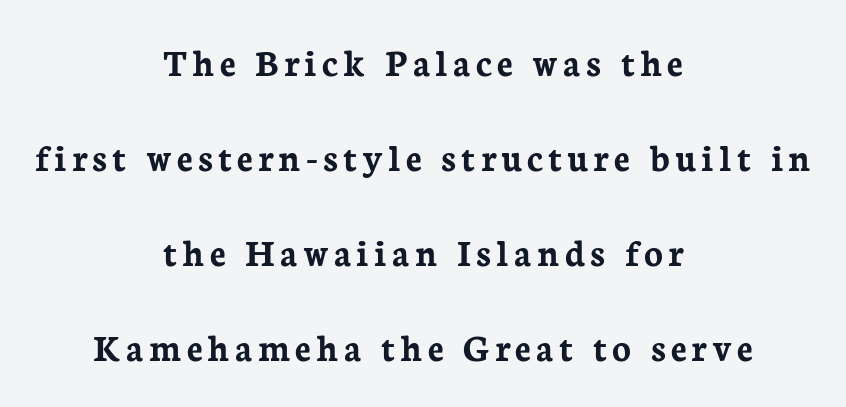
Q: Is the text bold? A: Yes.
Q: Is the text italic (slanted)? A: No, it is upright.
Q: Is the typeface a serif or a sans-serif typeface? A: Serif.
Q: Is the text underlined? A: No.
Q: How is the paragraph aligned? A: Centered.
Q: Is the spacing between lines tight, normal or loose? A: Loose.
Q: Width (condensed, normal, or wide)? A: Normal.
Q: Stroke contrast? A: Low.
Q: x-height? A: Medium.
Q: Monospaced? A: No.
